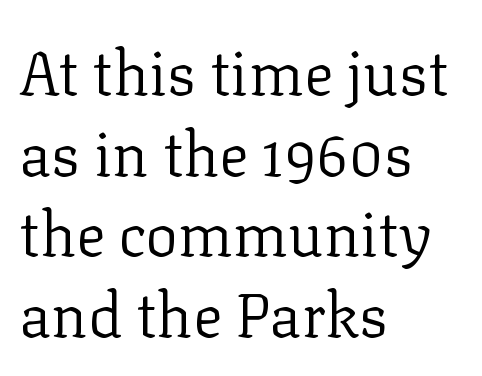
{"serif": "yes", "italic": "no", "bold": "no", "weight": "regular", "width": "normal", "stroke_contrast": "low", "x_height": "medium", "monospaced": "no", "underline": "no", "align": "left", "line_spacing": "normal", "line_spacing_ratio": 1.32, "letter_spacing": "normal", "letter_spacing_em": 0.0, "glyph_px": 61}
